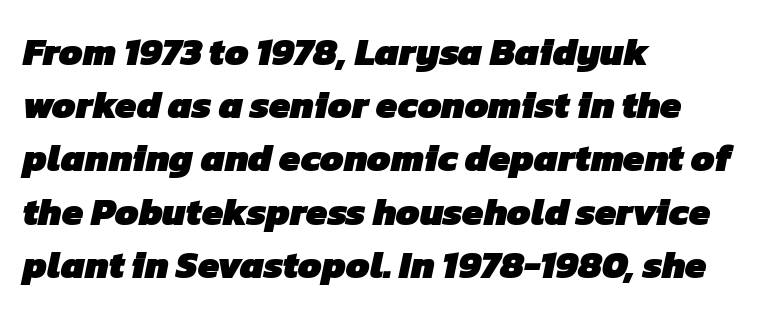
Q: Is the text bold? A: Yes.
Q: Is the typeface a serif or a sans-serif typeface? A: Sans-serif.
Q: Is the text underlined? A: No.
Q: How is the paragraph aligned? A: Left-aligned.
Q: Is the spacing between letters normal or unusually wide? A: Normal.
Q: Is the spacing between lines tight, normal or loose? A: Normal.
Q: Width (condensed, normal, or wide)? A: Normal.
Q: Stroke contrast? A: Low.
Q: x-height? A: Medium.
Q: Monospaced? A: No.
